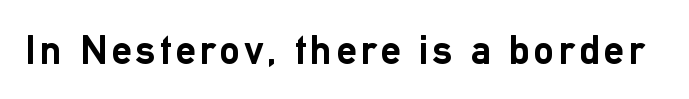
You could not count columns in this text — the font is proportionally spaced. Every character sits straight up, as roman type does. Clear beneath every line of the passage. A full-strength bold gives these letters their thick strokes.
